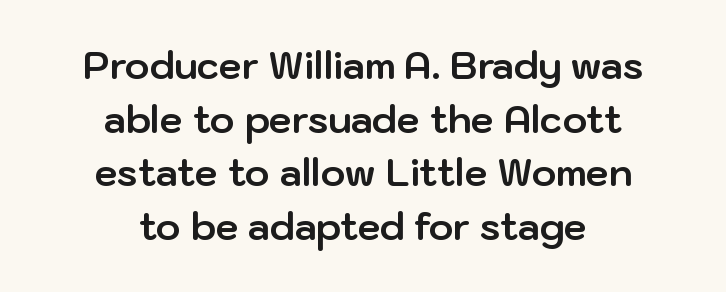
Inter-character spacing is left at the font's built-in metrics. Unlike italic type, these characters show no tilt at all. Horizontal alignment here is central, giving a formal, balanced look. Baseline-to-baseline distance is the conventional proportion of letter height. The letters advance in unequal steps, a hallmark of proportional type. A bare baseline throughout the passage.
